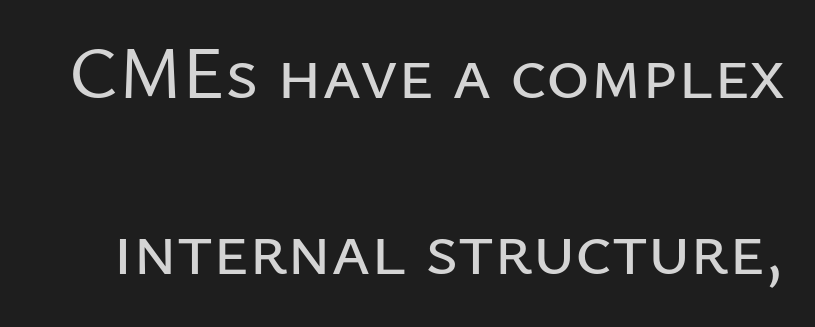
The image shows 74 px sans-serif type, upright; set loose line spacing (2.38x), normal letter spacing, not underlined; low stroke contrast and a medium x-height.
